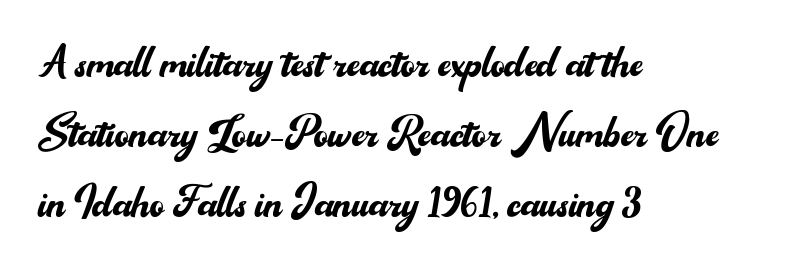
The image shows 55 px regular-weight sans-serif type; set left-aligned, normal line spacing (1.27x), normal letter spacing, not underlined; medium stroke contrast and a small x-height.
